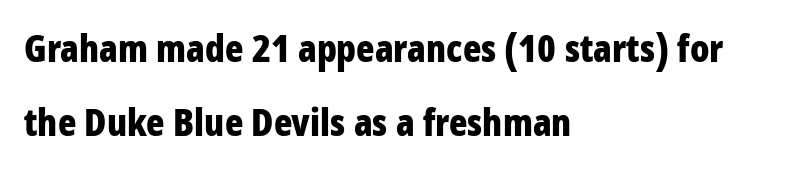
The image shows 38 px bold, condensed sans-serif type, upright; set left-aligned, loose line spacing (1.94x), normal letter spacing, not underlined; low stroke contrast and a large x-height.
